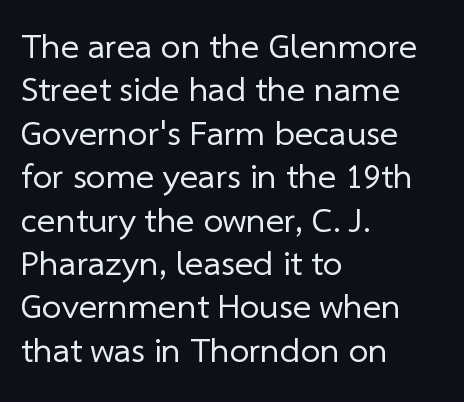
Q: Is the text bold? A: No.
Q: Is the typeface a serif or a sans-serif typeface? A: Sans-serif.
Q: Is the text underlined? A: No.
Q: How is the paragraph aligned? A: Left-aligned.
Q: Is the spacing between letters normal or unusually wide? A: Normal.
Q: Width (condensed, normal, or wide)? A: Normal.
Q: Stroke contrast? A: Low.
Q: x-height? A: Medium.
Q: Monospaced? A: No.
